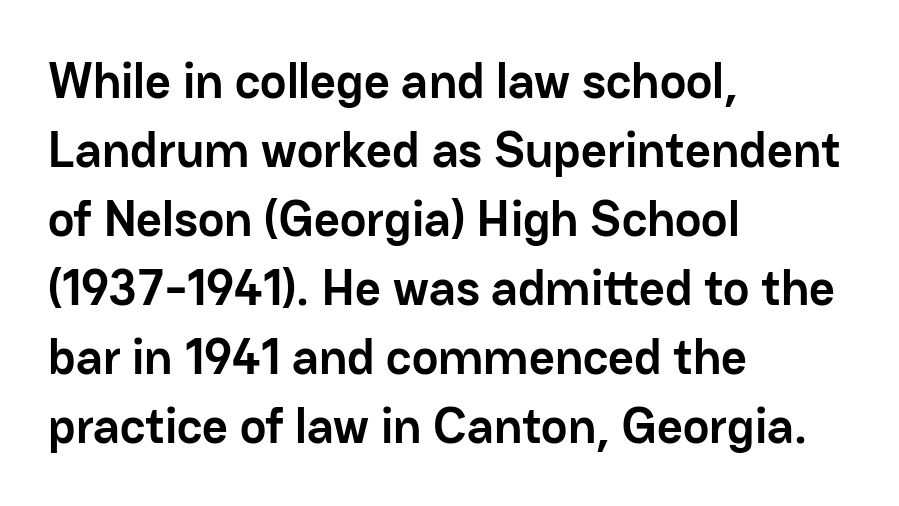
The lines are quadded left. A typesetter would call this proportional, since set widths differ per character. Is the type bold? Yes — the strokes are clearly thick and heavy. Look at the bottom of the vertical strokes: they stop flat, with no serifs. Here the glyphs are tracked normally, forming tight word shapes.
